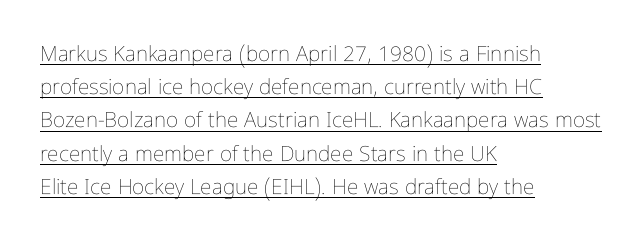
Think standard paragraph weight, or any step lighter than that. The typography opts for an upright posture over an oblique one. The rag falls on the right side of this text block. The face used here appears with an underline applied. Leading: standard. Here the glyphs are tracked normally, forming tight word shapes.
